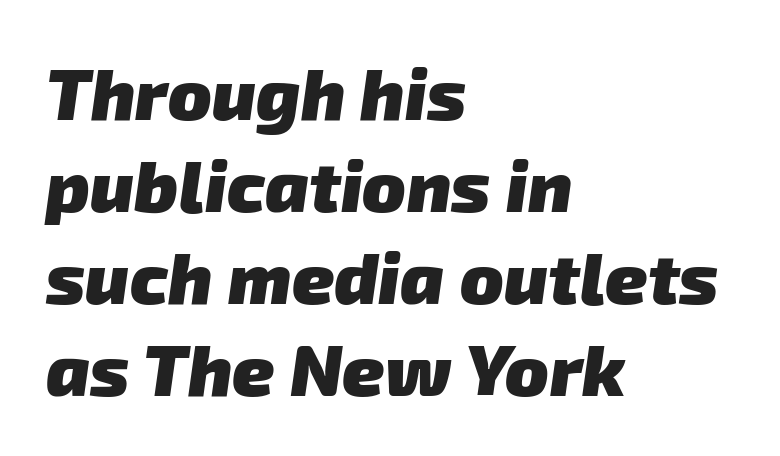
Vertical spacing — default. Typographic density is high because the face is bold. Which margin do the lines hug? The left one — the right edge is uneven. Nothing unusual about the tracking: characters are spaced as the font intends.
